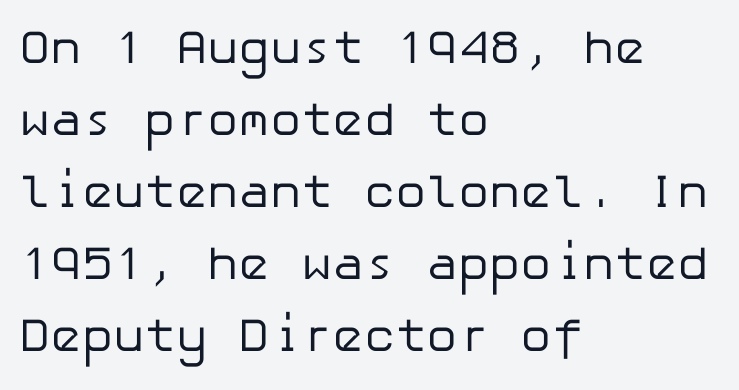
Q: Is the text bold? A: No.
Q: Is the text italic (slanted)? A: No, it is upright.
Q: Is the typeface a serif or a sans-serif typeface? A: Sans-serif.
Q: Is the text underlined? A: No.
Q: How is the paragraph aligned? A: Left-aligned.
Q: Is the spacing between letters normal or unusually wide? A: Normal.
Q: Is the spacing between lines tight, normal or loose? A: Normal.
Q: Width (condensed, normal, or wide)? A: Normal.
Q: Stroke contrast? A: Low.
Q: x-height? A: Medium.
